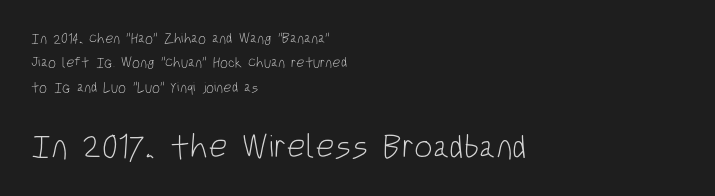
Q: Is the text bold? A: No.
Q: Is the text italic (slanted)? A: No, it is upright.
Q: Is the typeface a serif or a sans-serif typeface? A: Sans-serif.
Q: Is the text underlined? A: No.
Q: How is the paragraph aligned? A: Left-aligned.
Q: Is the spacing between letters normal or unusually wide? A: Normal.
Q: Which block of text is set in a larger size, the first (top) or the second (bottom)? A: The second (bottom) one.
Q: Width (condensed, normal, or wide)? A: Condensed.
Q: Stroke contrast? A: Low.
Q: x-height? A: Large.
Q: Monospaced? A: No.
